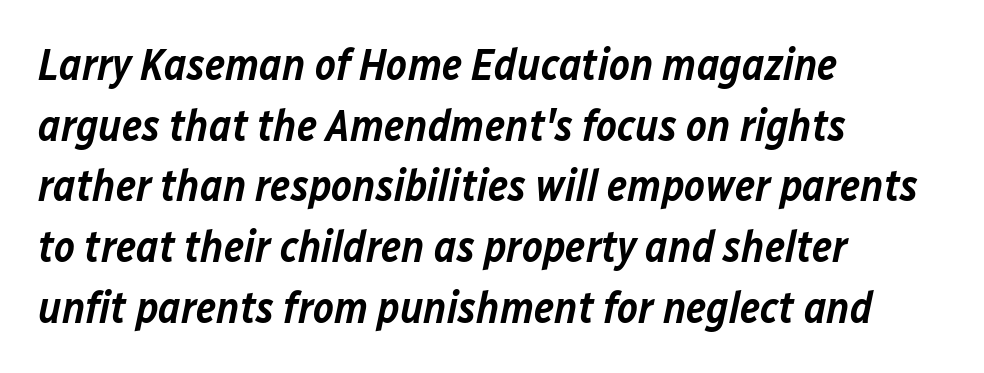
Q: Is the text bold? A: Semi-bold.
Q: Is the text italic (slanted)? A: Yes, it leans right by about 12 degrees.
Q: Is the text underlined? A: No.
Q: How is the paragraph aligned? A: Left-aligned.
Q: Is the spacing between letters normal or unusually wide? A: Normal.
Q: Is the spacing between lines tight, normal or loose? A: Normal.
Q: Width (condensed, normal, or wide)? A: Normal.
Q: Stroke contrast? A: Low.
Q: x-height? A: Medium.
Q: Monospaced? A: No.
